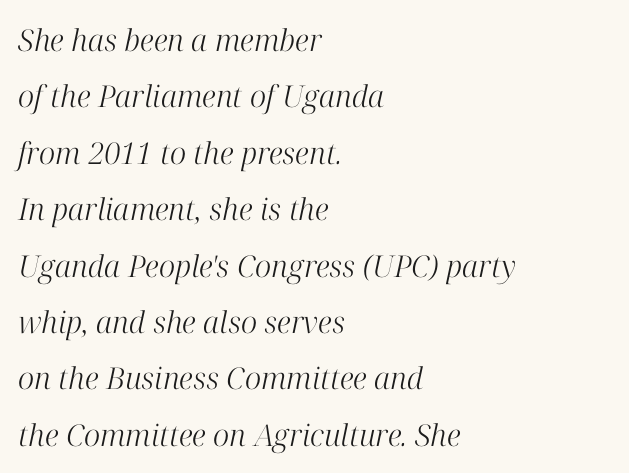
In terms of letterspacing, this is plain default setting. Bare-footed words on every line. These lines are rendered in a variable-pitch font. These lines were composed using italics. The typesetting does not lean heavy: it is not bold. I'd call this a serif setting — the letters wear small feet.
